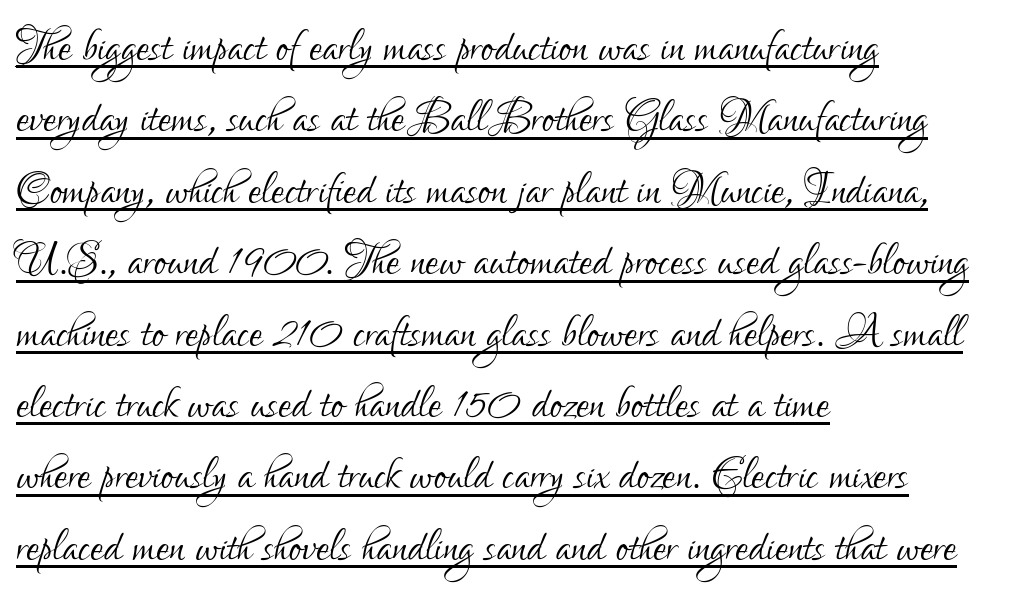
The image shows 59 px light, condensed sans-serif type; set left-aligned, line spacing 1.21x, normal letter spacing, underlined; low stroke contrast and a small x-height.
